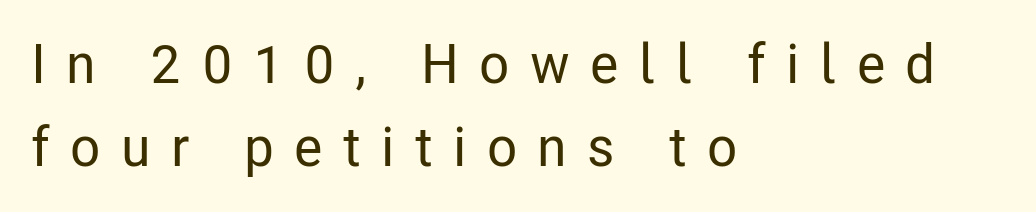
Posture: straight, roman, zero tilt. Glyph-to-glyph distance is far greater than everyday printed text. Line spacing here is normal. Typeset ragged right — the left edge is the straight one. Quick note: underline off.
